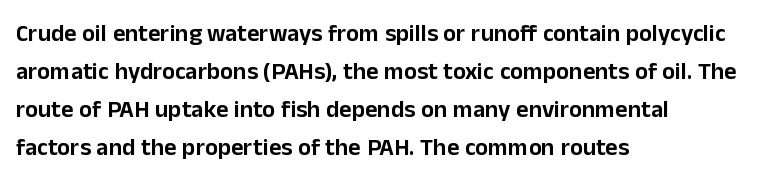
{"italic": "no", "underline": "no", "align": "left", "line_spacing": "normal", "line_spacing_ratio": 1.59, "letter_spacing": "normal", "letter_spacing_em": 0.0, "glyph_px": 24}
